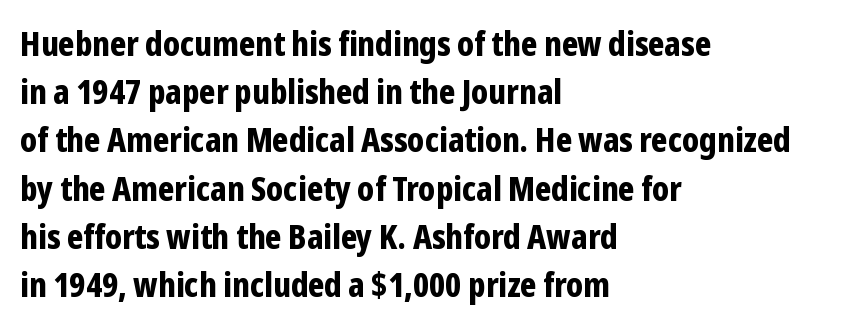
{"serif": "no", "italic": "no", "bold": "yes", "weight": "bold", "width": "condensed", "stroke_contrast": "low", "x_height": "medium", "monospaced": "no", "underline": "no", "align": "left", "line_spacing": "normal", "line_spacing_ratio": 1.46, "letter_spacing": "normal", "letter_spacing_em": 0.0, "glyph_px": 33}
